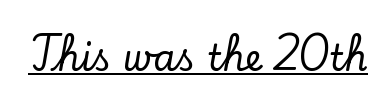
The image shows 36 px serif type; set normal letter spacing, underlined; low stroke contrast and a small x-height.
